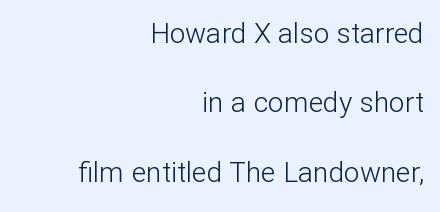
{"serif": "no", "italic": "no", "bold": "no", "weight": "light", "width": "normal", "stroke_contrast": "low", "x_height": "medium", "monospaced": "no", "underline": "no", "align": "right", "line_spacing": "loose", "line_spacing_ratio": 2.48, "letter_spacing": "normal", "letter_spacing_em": 0.0, "glyph_px": 28}
